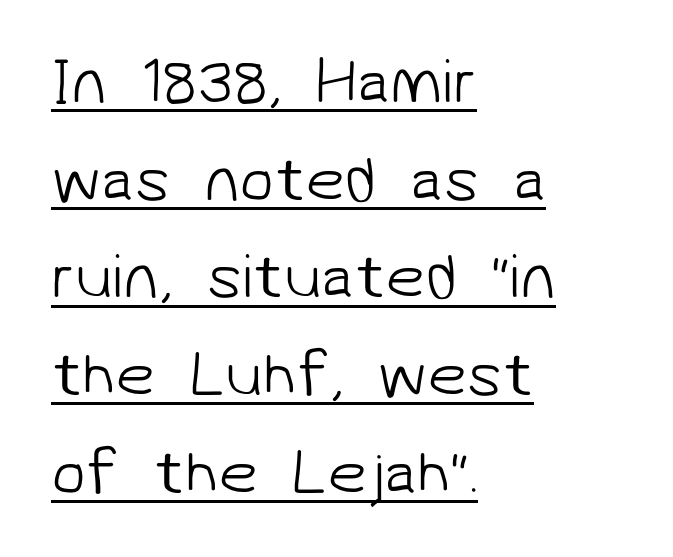
The image shows 63 px light sans-serif type; set left-aligned, normal line spacing (1.55x), normal letter spacing, underlined; low stroke contrast and a medium x-height.
